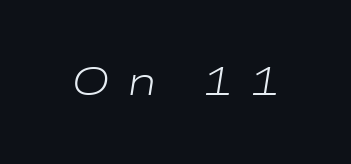
{"italic": "yes", "lean": "right", "slant_degrees": 9, "bold": "no", "weight": "light", "width": "wide", "stroke_contrast": "low", "x_height": "medium", "monospaced": "no", "underline": "no", "letter_spacing": "wide", "letter_spacing_em": 0.42, "glyph_px": 40}
